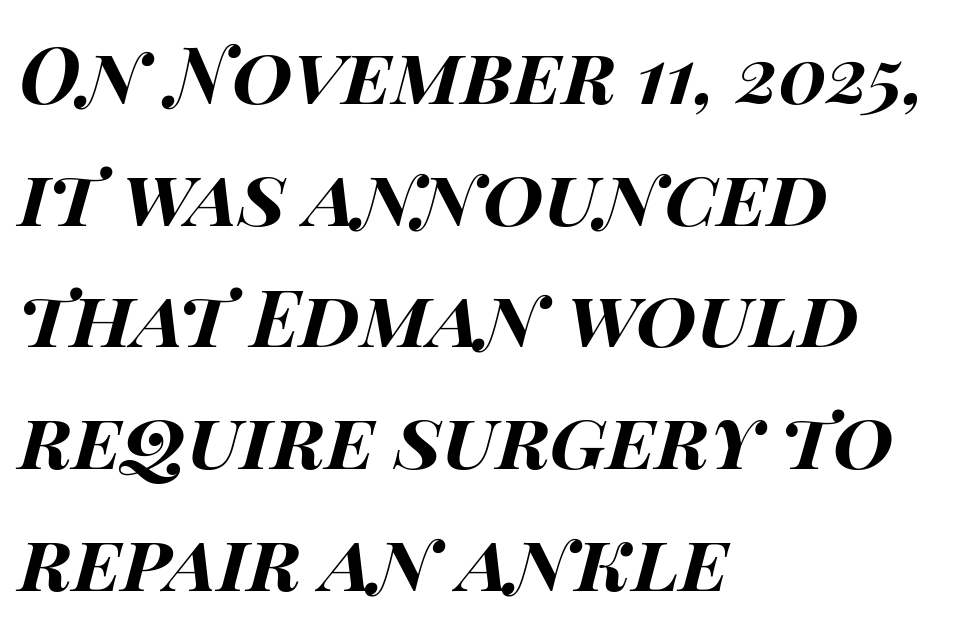
Spacing verdict: proportional, widths tailored to each character. Every character sits at an angle, as italics do. The lines sit at an ordinary, default distance from one another. A classic flush-left, rag-right setting is used for this passage. The tracking reads as untouched default to a designer's eye.
